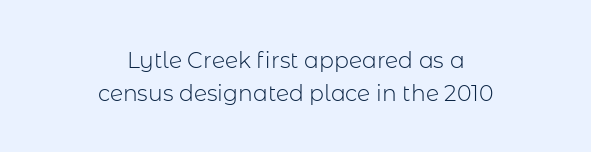
The foot of each line stays bare and open. The lines sit at an ordinary, default distance from one another. The letters stand straight up with perfectly vertical stems. The lines in this sample share a center point and differ in where they start and stop. A typesetter would call this zero additional tracking.
